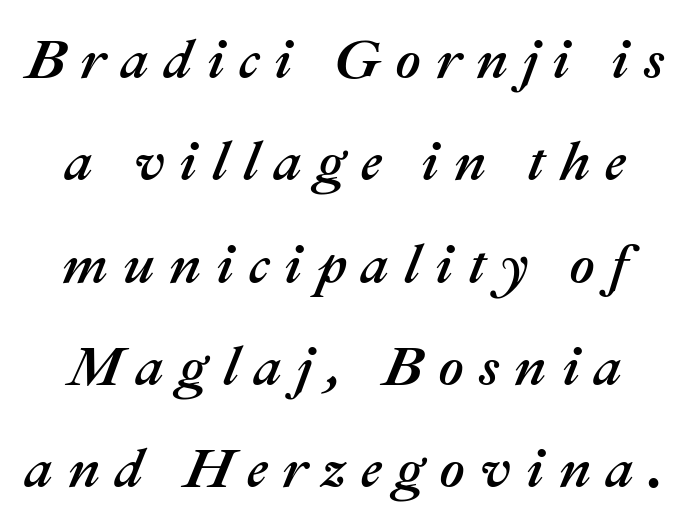
The image shows 55 px text type, italic (leaning right); set line spacing 1.86x, unusually wide letter spacing (+0.27 em), not underlined; medium stroke contrast and a medium x-height.
